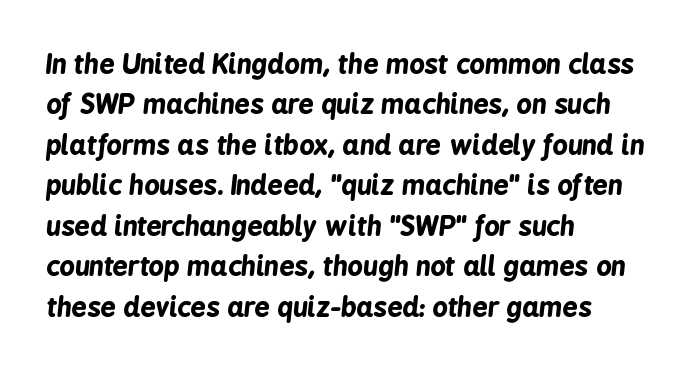
The image shows 27 px bold type, italic (leaning right); set left-aligned, normal line spacing (1.5x), normal letter spacing, not underlined.
